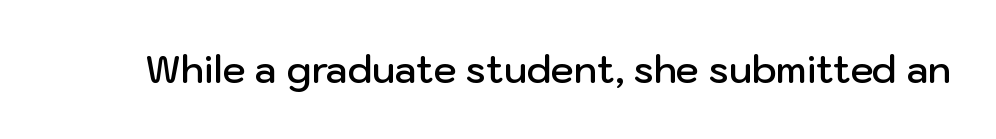
Q: Is the text bold? A: Semi-bold.
Q: Is the text italic (slanted)? A: No, it is upright.
Q: Is the typeface a serif or a sans-serif typeface? A: Sans-serif.
Q: Is the text underlined? A: No.
Q: Is the spacing between letters normal or unusually wide? A: Normal.
Q: Width (condensed, normal, or wide)? A: Normal.
Q: Stroke contrast? A: Low.
Q: x-height? A: Medium.
Q: Monospaced? A: No.
